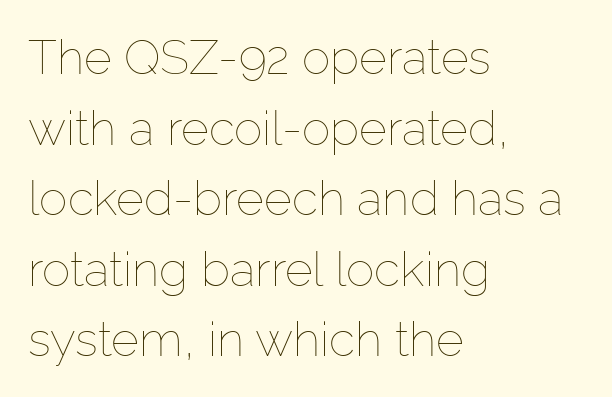
Q: Is the text bold? A: No.
Q: Is the text italic (slanted)? A: No, it is upright.
Q: Is the text underlined? A: No.
Q: How is the paragraph aligned? A: Left-aligned.
Q: Is the spacing between letters normal or unusually wide? A: Normal.
Q: Is the spacing between lines tight, normal or loose? A: Normal.
Q: Width (condensed, normal, or wide)? A: Normal.
Q: Stroke contrast? A: Low.
Q: x-height? A: Medium.
Q: Monospaced? A: No.
